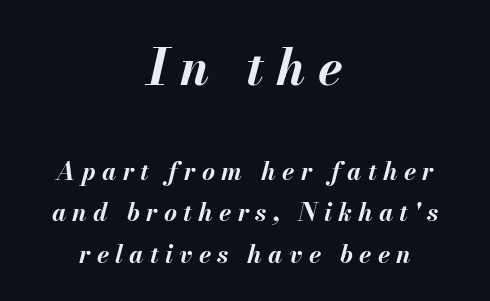
The image shows 50 px bold type, italic (leaning right); set centered, normal line spacing (1.66x), unusually wide letter spacing (+0.25 em), not underlined; the first (top) block is 2.0x larger; medium stroke contrast and a small x-height.
